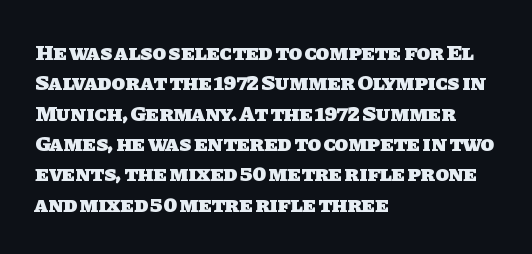
{"bold": "yes", "underline": "no", "align": "left", "line_spacing": "normal", "line_spacing_ratio": 1.38, "letter_spacing": "normal", "letter_spacing_em": 0.0, "glyph_px": 22}
